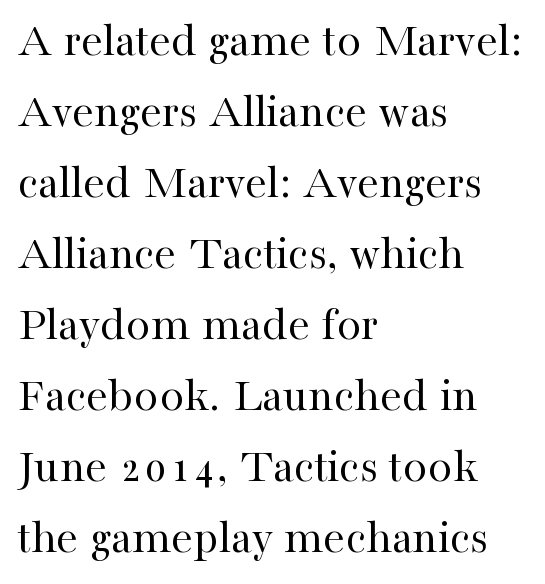
{"serif": "yes", "italic": "no", "bold": "no", "weight": "regular", "width": "normal", "stroke_contrast": "high", "x_height": "medium", "monospaced": "no", "underline": "no", "align": "left", "line_spacing": "normal", "line_spacing_ratio": 1.45, "letter_spacing": "normal", "letter_spacing_em": 0.0, "glyph_px": 49}
